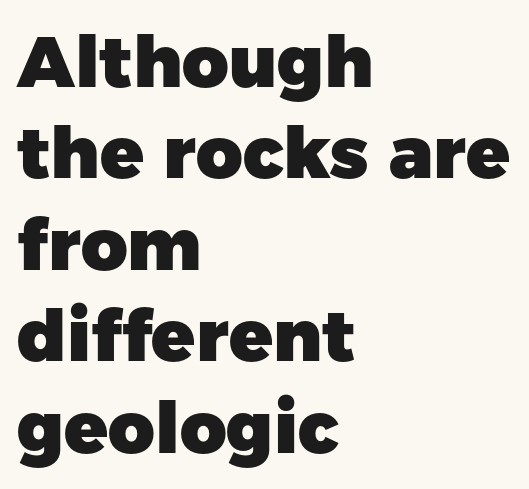
Q: Is the text bold? A: Yes.
Q: Is the text italic (slanted)? A: No, it is upright.
Q: Is the typeface a serif or a sans-serif typeface? A: Sans-serif.
Q: Is the text underlined? A: No.
Q: How is the paragraph aligned? A: Left-aligned.
Q: Is the spacing between letters normal or unusually wide? A: Normal.
Q: Is the spacing between lines tight, normal or loose? A: Normal.
Q: Width (condensed, normal, or wide)? A: Normal.
Q: Stroke contrast? A: Low.
Q: x-height? A: Medium.
Q: Monospaced? A: No.
